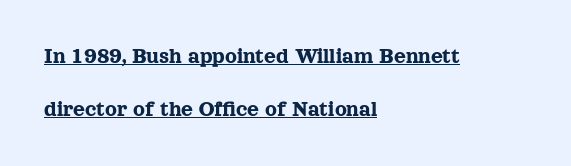
Q: Is the text italic (slanted)? A: No, it is upright.
Q: Is the text underlined? A: Yes.
Q: How is the paragraph aligned? A: Left-aligned.
Q: Is the spacing between letters normal or unusually wide? A: Normal.
Q: Is the spacing between lines tight, normal or loose? A: Loose.
